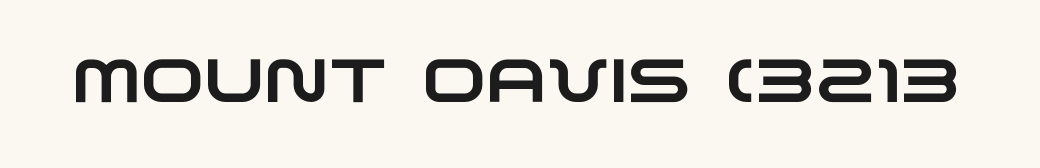
The baseline area is clear. This rendering employs a face without finishing strokes, i.e., a sans-serif. Here the designer chose a conventional face with non-uniform glyph widths. Look at the tracking — it's just the regular setting, nothing added.
